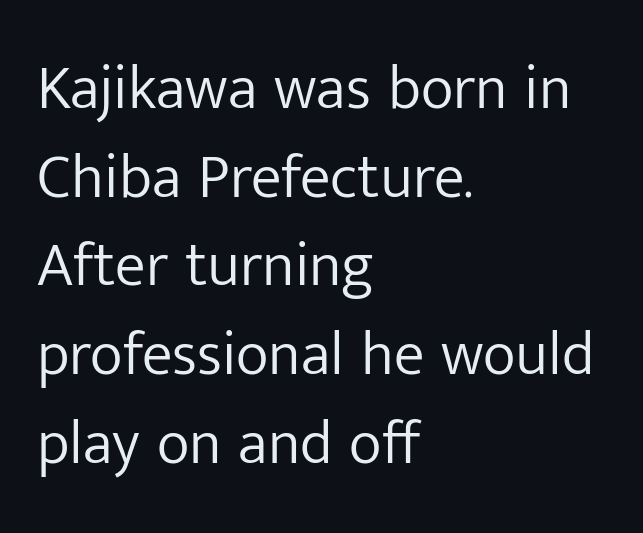
{"serif": "no", "italic": "no", "bold": "no", "weight": "light", "width": "normal", "stroke_contrast": "low", "x_height": "medium", "monospaced": "no", "underline": "no", "align": "left", "line_spacing": "normal", "line_spacing_ratio": 1.43, "letter_spacing": "normal", "letter_spacing_em": 0.0, "glyph_px": 62}
